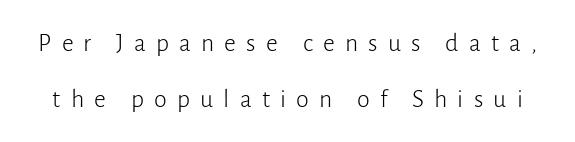
The typography opts for an upright posture over an oblique one. A typesetter would call this heavily tracked-out type. The block of text is sparse from top to bottom, with ample space between rows. Quick note: underline off.
